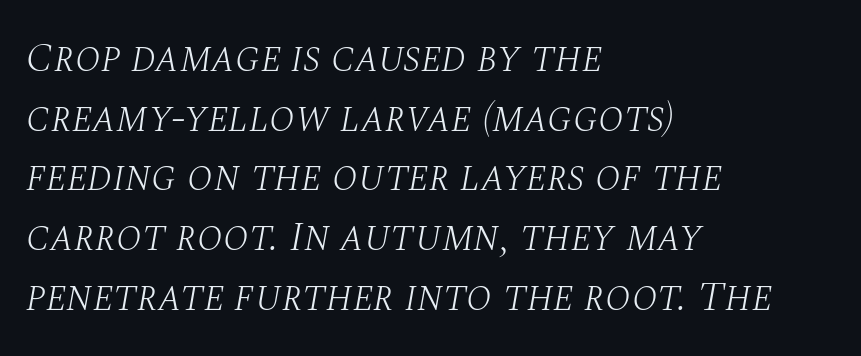
The typeface chosen for these lines features serifs. This sample uses an oblique cut, with every glyph tilted off the vertical. Glyph-to-glyph distance matches everyday printed text. Proportional: the letters do not fall into vertical columns. These lines stack with their left ends in a neat column.
